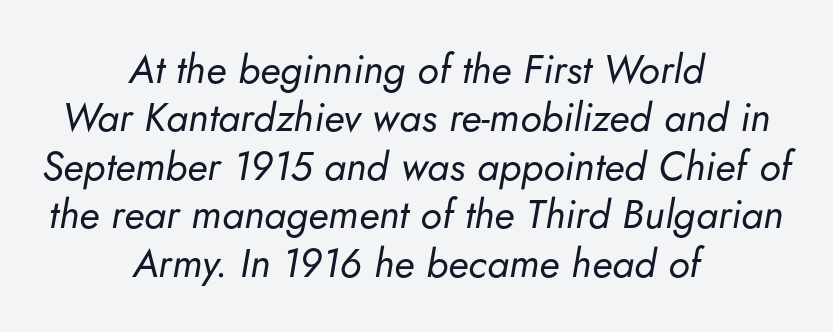
Q: Is the text bold? A: No.
Q: Is the text italic (slanted)? A: Yes, it leans right by about 5 degrees.
Q: Is the text underlined? A: No.
Q: How is the paragraph aligned? A: Centered.
Q: Is the spacing between letters normal or unusually wide? A: Normal.
Q: Width (condensed, normal, or wide)? A: Normal.
Q: Stroke contrast? A: Low.
Q: x-height? A: Small.
Q: Monospaced? A: No.
